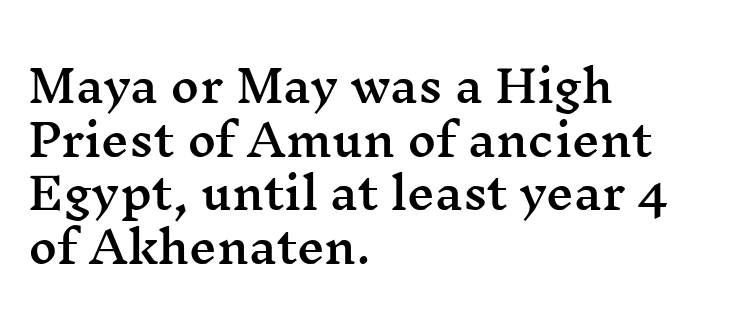
Q: Is the text italic (slanted)? A: No, it is upright.
Q: Is the typeface a serif or a sans-serif typeface? A: Serif.
Q: Is the text underlined? A: No.
Q: How is the paragraph aligned? A: Left-aligned.
Q: Is the spacing between letters normal or unusually wide? A: Normal.
Q: Width (condensed, normal, or wide)? A: Wide.
Q: Stroke contrast? A: Medium.
Q: x-height? A: Medium.
Q: Monospaced? A: No.
